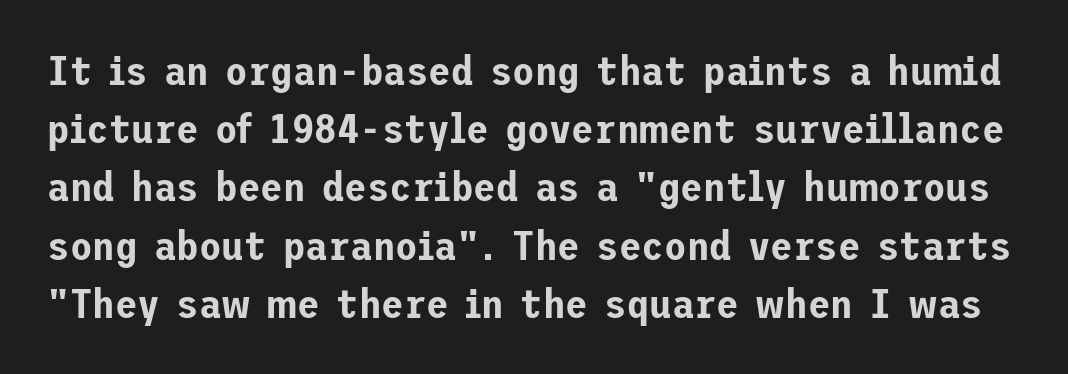
Q: Is the text italic (slanted)? A: No, it is upright.
Q: Is the typeface a serif or a sans-serif typeface? A: Sans-serif.
Q: Is the text underlined? A: No.
Q: Is the spacing between letters normal or unusually wide? A: Normal.
Q: Is the spacing between lines tight, normal or loose? A: Normal.
Q: Width (condensed, normal, or wide)? A: Normal.
Q: Stroke contrast? A: Low.
Q: x-height? A: Medium.
